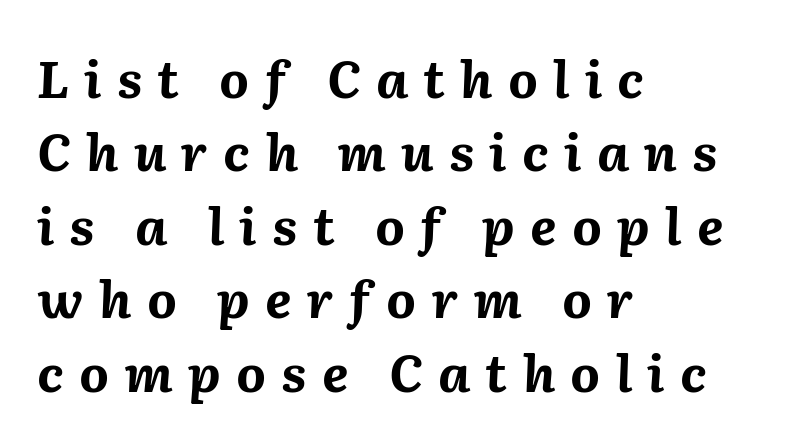
Glance below the letters and you will spot only blank space. Note the varied advance widths — an 'i' is clearly narrower than an 'm'. The space between consecutive lines is moderate. Thick stems and heavy bowls — unmistakably bold.
